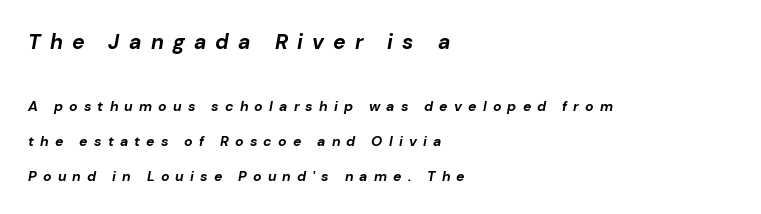
The image shows 21 px bold type, italic (leaning right); set left-aligned, loose line spacing (2.49x), unusually wide letter spacing (+0.44 em), not underlined; the first (top) block is 1.5x larger.
